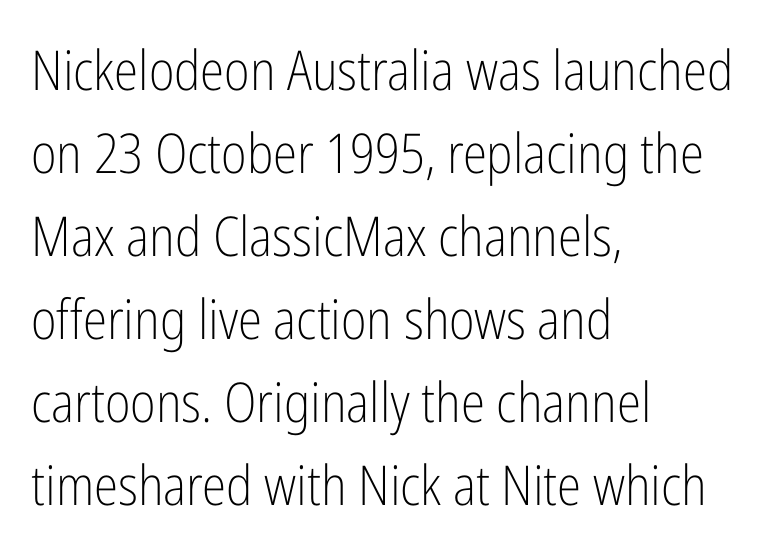
The image shows 55 px light, condensed sans-serif type, upright; set left-aligned, normal line spacing (1.51x), normal letter spacing, not underlined; low stroke contrast and a medium x-height.
